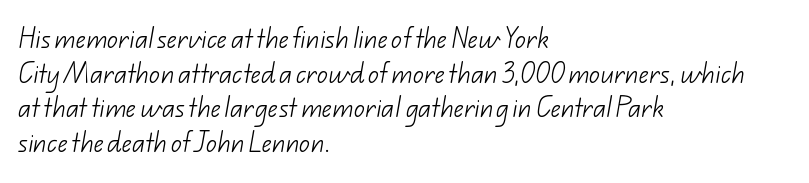
The image shows 22 px text type; set left-aligned, normal line spacing (1.57x), normal letter spacing, not underlined.
